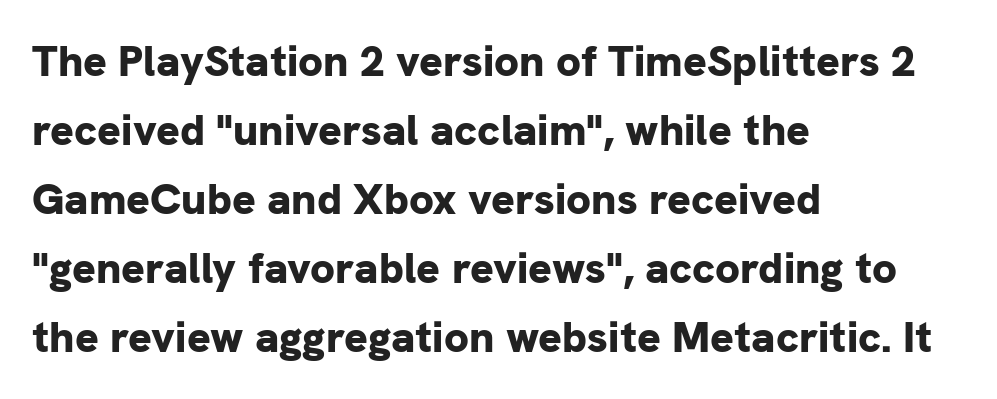
The image shows 44 px bold sans-serif type, upright; set left-aligned, normal line spacing (1.57x), normal letter spacing, not underlined; low stroke contrast and a medium x-height.
